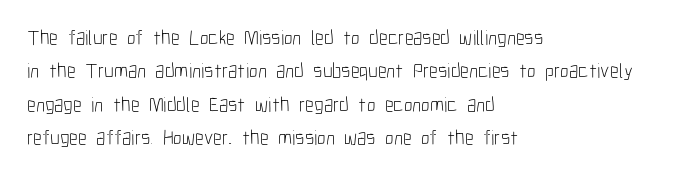
The image shows 21 px text type, upright; set left-aligned, normal line spacing (1.59x), normal letter spacing, not underlined.
